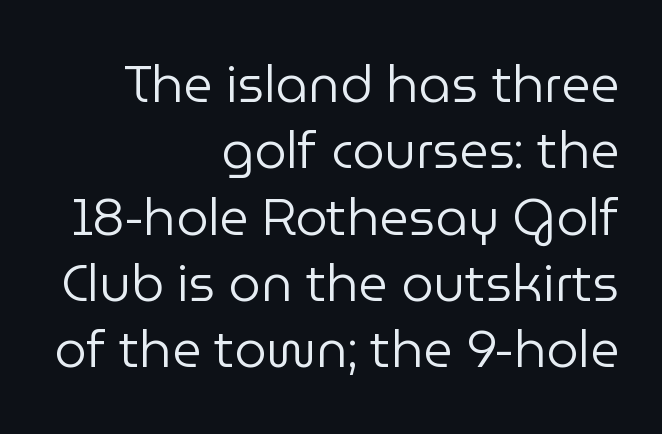
Stems and bowls with no extra thickness — not bold. The rendering uses natural spacing where letterforms have individual widths. Right-aligned paragraph, ragged on the left. The passage shown stacks its lines at a standard gap. Clear beneath every line of the passage.
